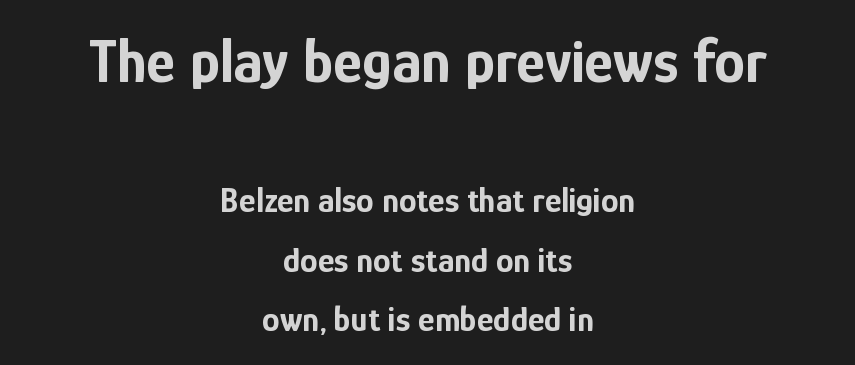
The image shows 62 px bold, condensed sans-serif type, upright; set centered, normal line spacing (1.69x), normal letter spacing, not underlined; the first (top) block is 1.77x larger; low stroke contrast and a medium x-height.
